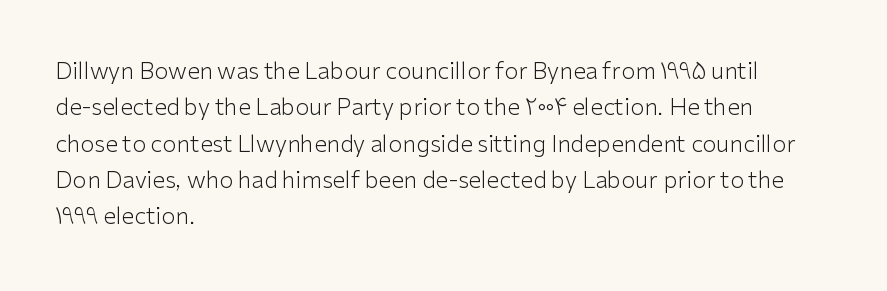
The image shows 23 px text type, upright; set left-aligned, normal line spacing (1.58x), normal letter spacing, not underlined.
